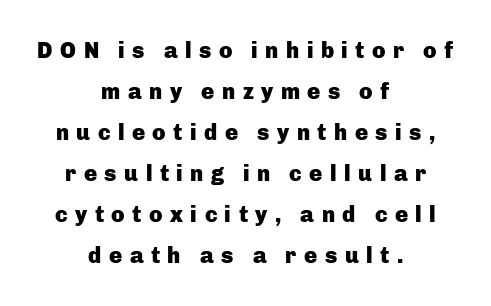
The image shows 22 px bold type, upright; set centered, line spacing 1.86x, unusually wide letter spacing (+0.34 em), not underlined.
